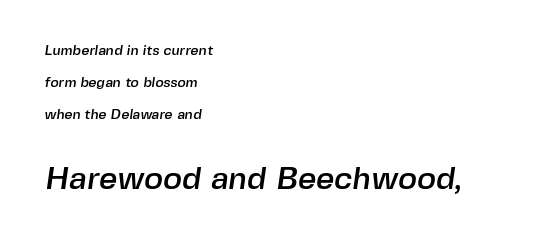
Q: Is the typeface a serif or a sans-serif typeface? A: Sans-serif.
Q: Is the text underlined? A: No.
Q: How is the paragraph aligned? A: Left-aligned.
Q: Is the spacing between letters normal or unusually wide? A: Normal.
Q: Is the spacing between lines tight, normal or loose? A: Loose.
Q: Which block of text is set in a larger size, the first (top) or the second (bottom)? A: The second (bottom) one.
Q: Width (condensed, normal, or wide)? A: Normal.
Q: x-height? A: Medium.
Q: Monospaced? A: No.
